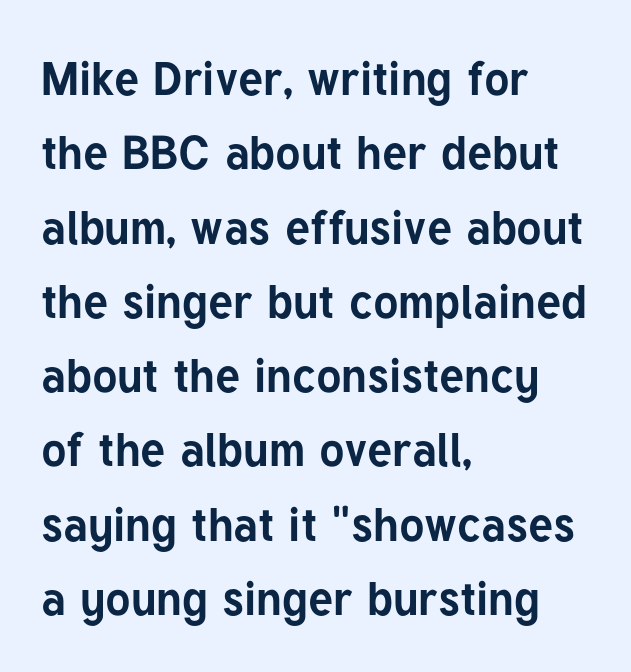
Q: Is the text bold? A: Yes.
Q: Is the text italic (slanted)? A: No, it is upright.
Q: Is the typeface a serif or a sans-serif typeface? A: Sans-serif.
Q: Is the text underlined? A: No.
Q: How is the paragraph aligned? A: Left-aligned.
Q: Is the spacing between letters normal or unusually wide? A: Normal.
Q: Is the spacing between lines tight, normal or loose? A: Normal.
Q: Width (condensed, normal, or wide)? A: Normal.
Q: Stroke contrast? A: Low.
Q: x-height? A: Medium.
Q: Monospaced? A: No.
